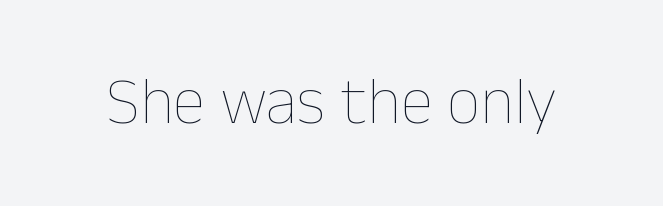
Q: Is the text bold? A: No.
Q: Is the text italic (slanted)? A: No, it is upright.
Q: Is the text underlined? A: No.
Q: Is the spacing between letters normal or unusually wide? A: Normal.
Q: Width (condensed, normal, or wide)? A: Normal.
Q: Stroke contrast? A: Low.
Q: x-height? A: Medium.
Q: Monospaced? A: No.
